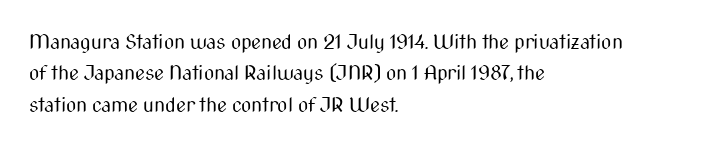
Line spacing here is normal. A typesetter would mark this as roman, not italic. The specimen omits any rule beneath the text block's lines. The rag falls on the right side of this text block. The characters are drawn with everyday or finer stroke widths.
